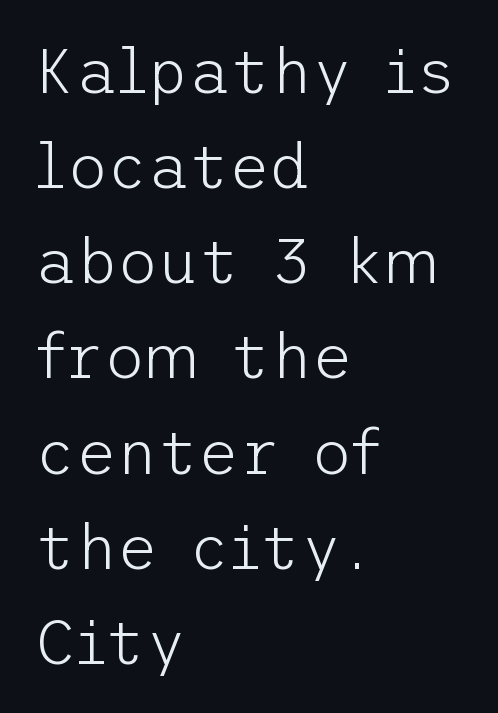
The image shows 63 px light sans-serif type, upright; set left-aligned, normal line spacing (1.51x), normal letter spacing, not underlined; low stroke contrast and a medium x-height.
